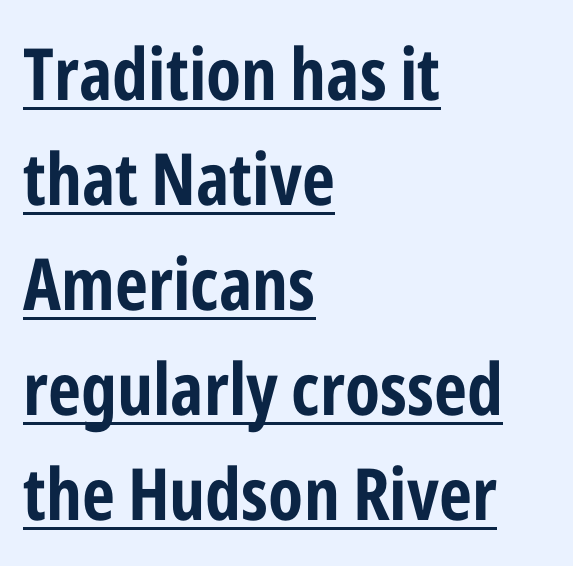
{"serif": "no", "italic": "no", "bold": "yes", "weight": "bold", "width": "condensed", "stroke_contrast": "low", "x_height": "medium", "monospaced": "no", "underline": "yes", "align": "left", "line_spacing": "normal", "line_spacing_ratio": 1.46, "letter_spacing": "normal", "letter_spacing_em": 0.0, "glyph_px": 72}
